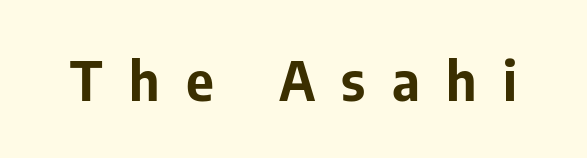
There is plenty of visible air inserted between adjacent glyphs. Strokes here are thick enough to call this a true bold. Character widths vary here, with narrow letters taking less room than wide ones. Unlike italic type, these characters show no tilt at all. Plain, unruled lines of type.
